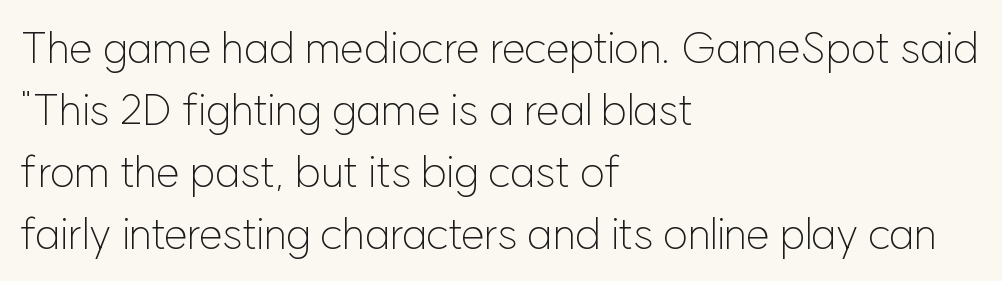
{"serif": "no", "italic": "no", "bold": "no", "weight": "light", "width": "normal", "stroke_contrast": "low", "x_height": "medium", "monospaced": "no", "underline": "no", "align": "left", "line_spacing": "normal", "line_spacing_ratio": 1.44, "letter_spacing": "normal", "letter_spacing_em": 0.0, "glyph_px": 43}
